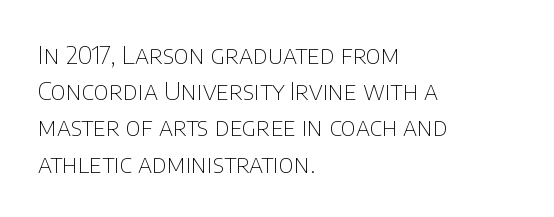
Q: Is the text bold? A: No.
Q: Is the text italic (slanted)? A: No, it is upright.
Q: Is the text underlined? A: No.
Q: How is the paragraph aligned? A: Left-aligned.
Q: Is the spacing between letters normal or unusually wide? A: Normal.
Q: Is the spacing between lines tight, normal or loose? A: Normal.
